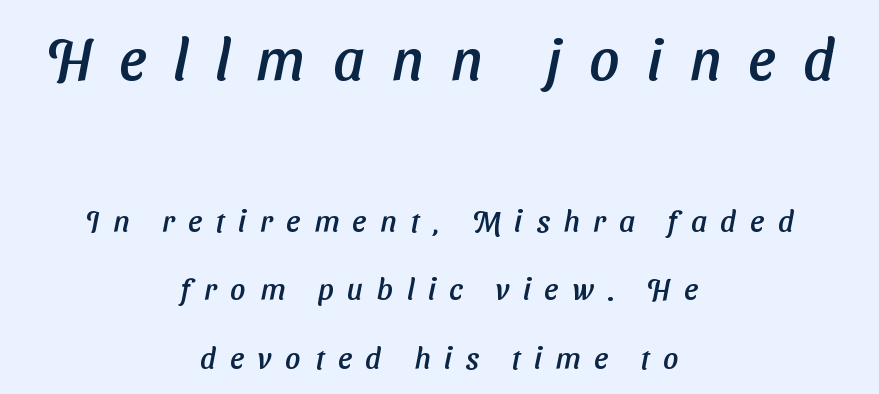
This rendering features lettering with no underline. Both edges are ragged and mirror each other, which tells us the setting is centered. One glance says open: line gaps are wider than usual. Stroke terminals: plain, sans-serif. Size contrast runs from large at the top to small at the bottom. Here the glyphs are tracked loosely, breaking word shapes into spaced letters.
